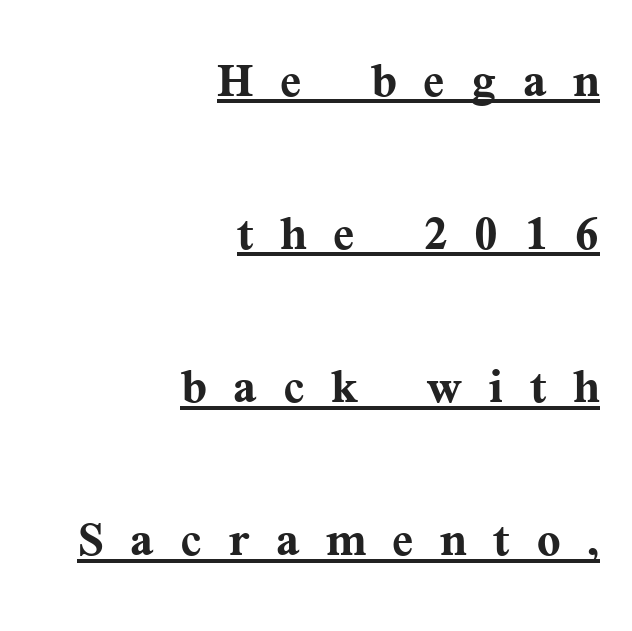
Q: Is the text bold? A: Yes.
Q: Is the text italic (slanted)? A: No, it is upright.
Q: Is the typeface a serif or a sans-serif typeface? A: Serif.
Q: Is the text underlined? A: Yes.
Q: How is the paragraph aligned? A: Right-aligned.
Q: Is the spacing between letters normal or unusually wide? A: Unusually wide.
Q: Is the spacing between lines tight, normal or loose? A: Loose.
Q: Width (condensed, normal, or wide)? A: Normal.
Q: Stroke contrast? A: Medium.
Q: x-height? A: Medium.
Q: Monospaced? A: No.
